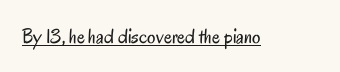
The image shows 21 px text type, upright; set normal letter spacing, underlined.
